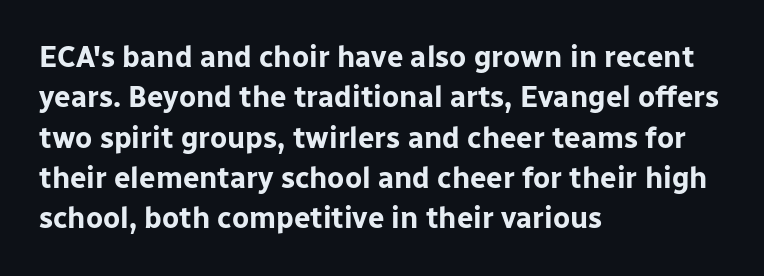
{"serif": "no", "italic": "no", "bold": "yes", "weight": "bold", "width": "normal", "stroke_contrast": "low", "x_height": "medium", "monospaced": "no", "underline": "no", "align": "left", "line_spacing": "normal", "line_spacing_ratio": 1.39, "letter_spacing": "normal", "letter_spacing_em": 0.0, "glyph_px": 29}
